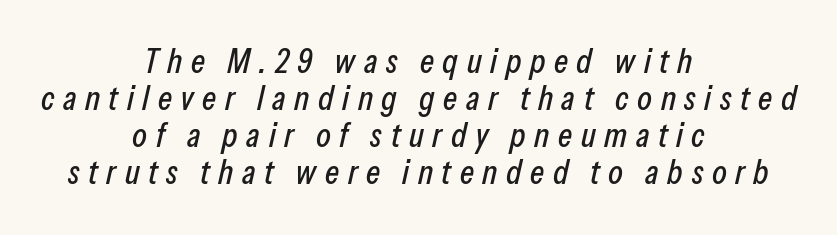
Plain, unruled lines of type. Between one letter and the next there's a generous, obvious gap. The glyphs look as if they've been sheared to an angle. Visually the block forms a symmetrical silhouette, jagged on both flanks.
